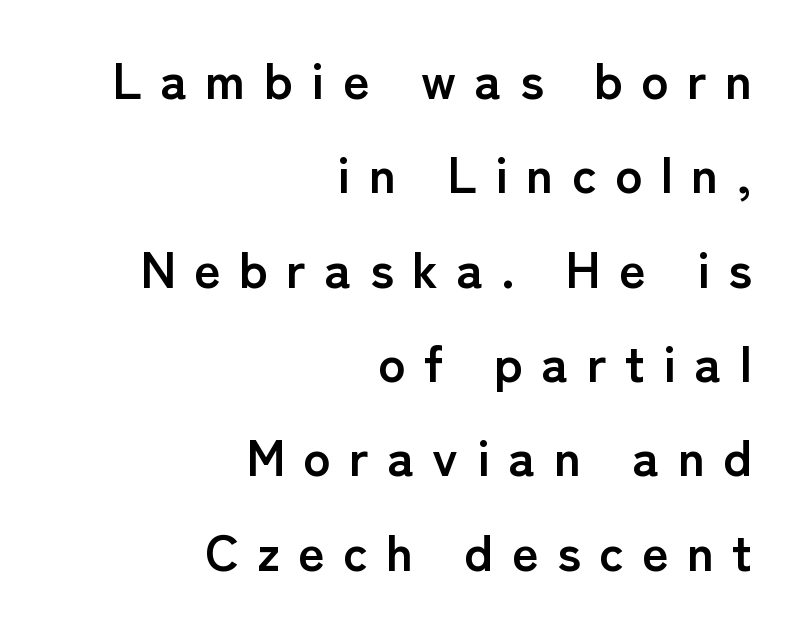
Q: Is the text bold? A: Yes.
Q: Is the text italic (slanted)? A: No, it is upright.
Q: Is the typeface a serif or a sans-serif typeface? A: Sans-serif.
Q: Is the text underlined? A: No.
Q: How is the paragraph aligned? A: Right-aligned.
Q: Is the spacing between letters normal or unusually wide? A: Unusually wide.
Q: Width (condensed, normal, or wide)? A: Normal.
Q: Stroke contrast? A: Low.
Q: x-height? A: Medium.
Q: Monospaced? A: No.
